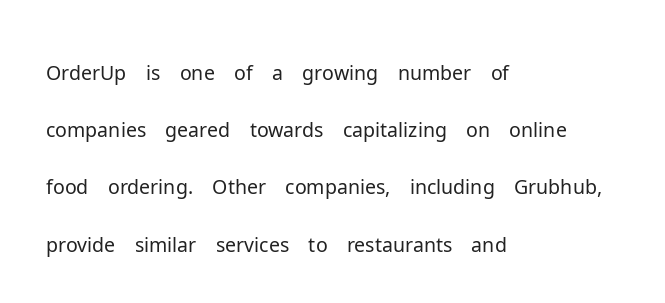
{"serif": "no", "italic": "no", "bold": "no", "weight": "light", "width": "normal", "stroke_contrast": "low", "x_height": "medium", "monospaced": "no", "underline": "no", "align": "left", "line_spacing": "normal", "line_spacing_ratio": 1.43, "letter_spacing": "normal", "letter_spacing_em": 0.0, "glyph_px": 40}
